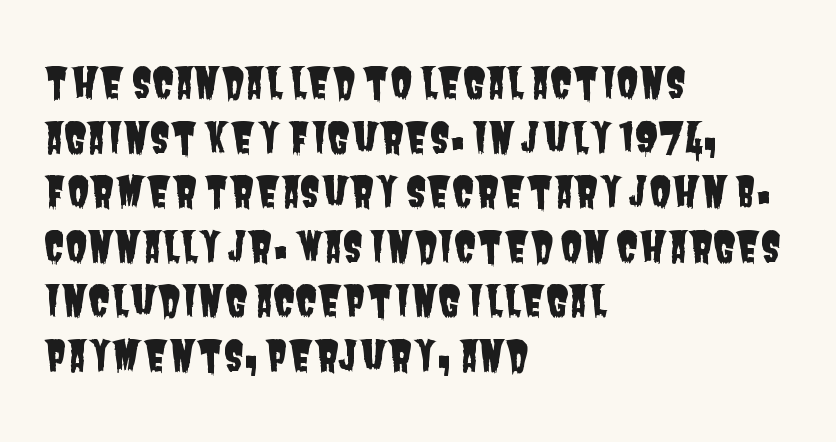
{"serif": "no", "width": "condensed", "stroke_contrast": "low", "x_height": "large", "monospaced": "no", "underline": "no", "align": "left", "line_spacing": "normal", "line_spacing_ratio": 1.33, "letter_spacing": "normal", "letter_spacing_em": 0.0, "glyph_px": 41}
